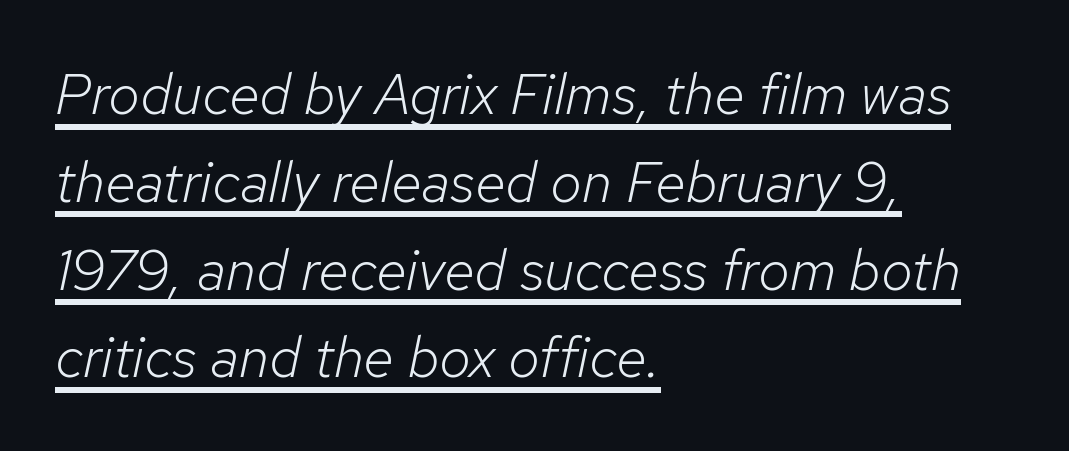
Q: Is the text bold? A: No.
Q: Is the text italic (slanted)? A: Yes, it leans right by about 12 degrees.
Q: Is the text underlined? A: Yes.
Q: How is the paragraph aligned? A: Left-aligned.
Q: Is the spacing between letters normal or unusually wide? A: Normal.
Q: Is the spacing between lines tight, normal or loose? A: Normal.
Q: Width (condensed, normal, or wide)? A: Normal.
Q: Stroke contrast? A: Low.
Q: x-height? A: Medium.
Q: Monospaced? A: No.
